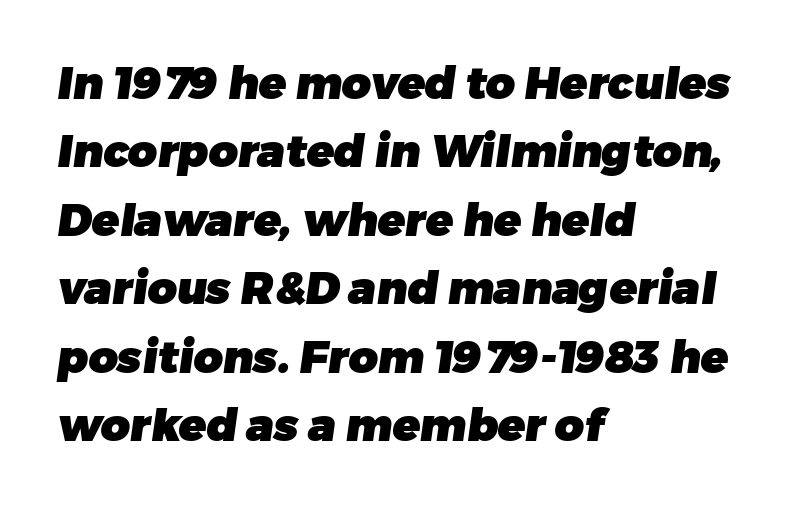
{"serif": "no", "bold": "yes", "weight": "heavy", "width": "normal", "stroke_contrast": "low", "x_height": "medium", "monospaced": "no", "underline": "no", "align": "left", "line_spacing": "normal", "line_spacing_ratio": 1.52, "letter_spacing": "normal", "letter_spacing_em": 0.0, "glyph_px": 45}
